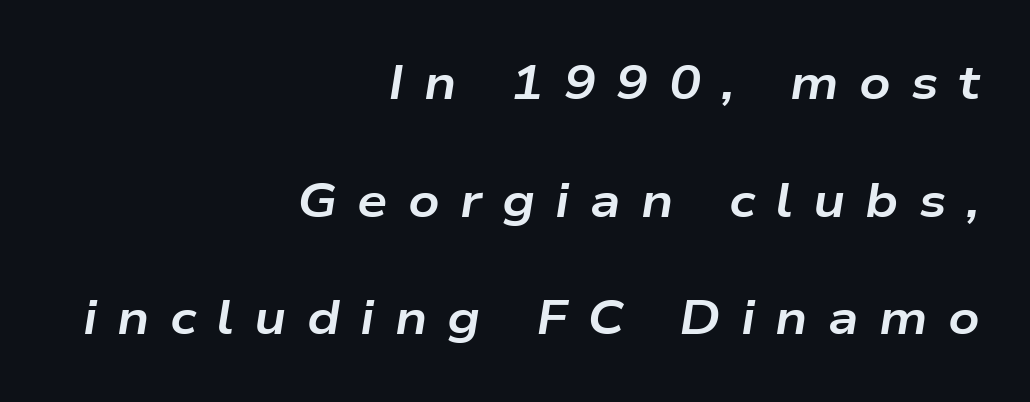
{"italic": "yes", "lean": "right", "slant_degrees": 9, "bold": "yes", "weight": "bold", "width": "wide", "stroke_contrast": "low", "x_height": "medium", "monospaced": "no", "underline": "no", "align": "right", "line_spacing": "loose", "line_spacing_ratio": 2.45, "letter_spacing": "wide", "letter_spacing_em": 0.42, "glyph_px": 48}
